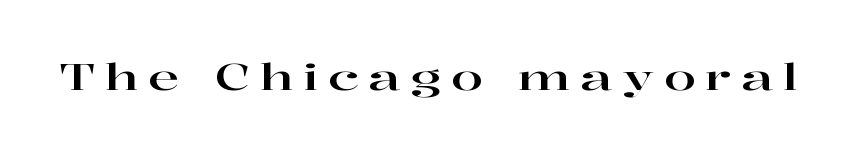
The typography opts for an upright posture over an oblique one. Each row of text sits above clean, open space. Small tapered or slab feet sit at the stroke ends, so this counts as serif. A typesetter would call this heavily tracked-out type.
